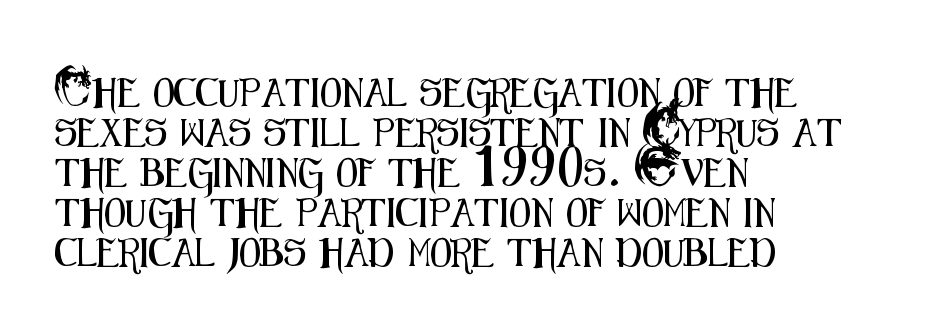
Q: Is the text italic (slanted)? A: No, it is upright.
Q: Is the typeface a serif or a sans-serif typeface? A: Sans-serif.
Q: Is the text underlined? A: No.
Q: How is the paragraph aligned? A: Left-aligned.
Q: Is the spacing between letters normal or unusually wide? A: Normal.
Q: Is the spacing between lines tight, normal or loose? A: Normal.
Q: Width (condensed, normal, or wide)? A: Condensed.
Q: Stroke contrast? A: Medium.
Q: x-height? A: Small.
Q: Monospaced? A: No.
